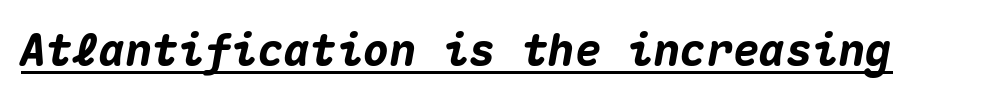
The image shows 44 px heavy type, italic (leaning right), monospaced; set normal letter spacing, underlined; medium stroke contrast and a medium x-height.
